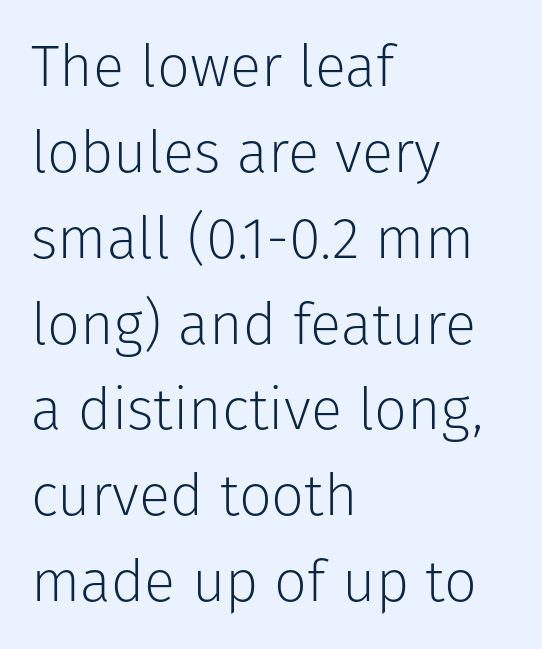
The image shows 58 px light sans-serif type, upright; set left-aligned, normal line spacing (1.48x), normal letter spacing, not underlined; low stroke contrast and a medium x-height.
